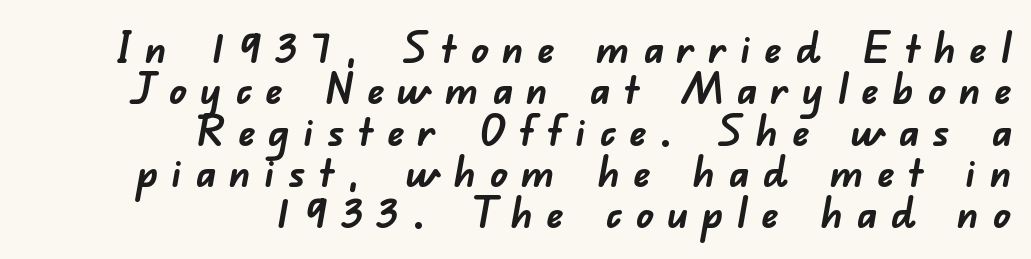
{"serif": "no", "bold": "yes", "weight": "semibold", "width": "normal", "stroke_contrast": "low", "x_height": "small", "monospaced": "no", "underline": "no", "align": "right", "line_spacing": "tight", "line_spacing_ratio": 0.96, "letter_spacing": "wide", "letter_spacing_em": 0.31, "glyph_px": 43}
